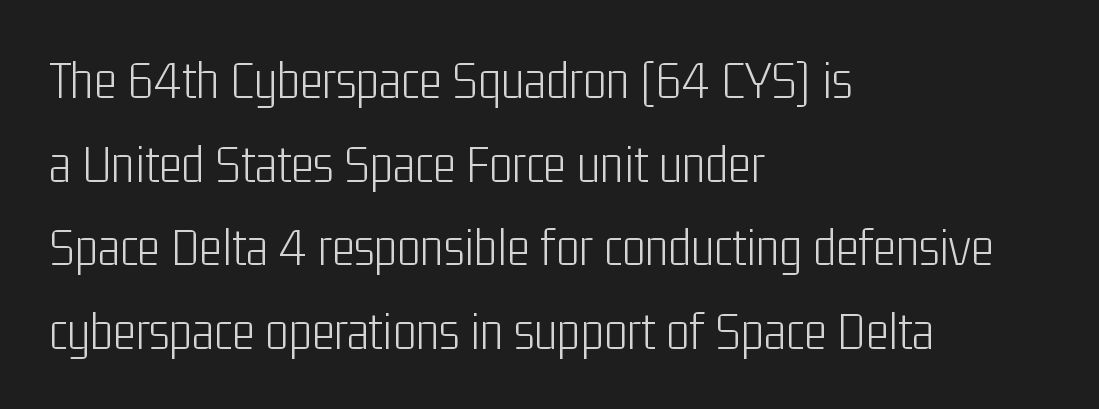
{"serif": "no", "italic": "no", "bold": "no", "weight": "light", "width": "condensed", "stroke_contrast": "low", "x_height": "medium", "monospaced": "no", "underline": "no", "align": "left", "line_spacing": "normal", "line_spacing_ratio": 1.52, "letter_spacing": "normal", "letter_spacing_em": 0.0, "glyph_px": 55}
